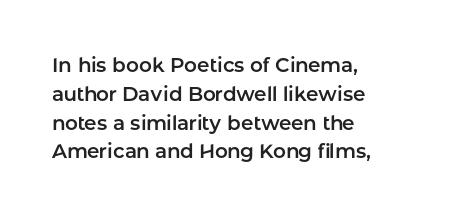
Default kerning and tracking; the words read as compact shapes. The type sits square on the baseline with zero lean. How would I describe the line gaps? Plain and ordinary. The zone under the glyphs is completely vacant. The lines are quadded left.
